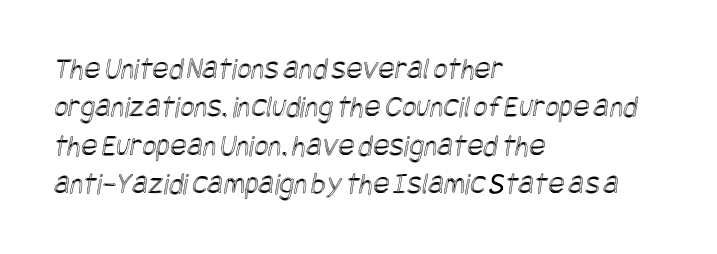
{"width": "condensed", "x_height": "large", "underline": "no", "align": "left", "line_spacing_ratio": 1.24, "letter_spacing": "normal", "letter_spacing_em": 0.0, "glyph_px": 31}
